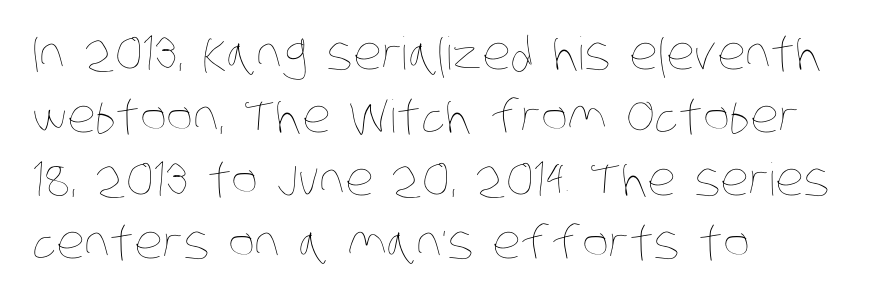
If you drew a ruler down the left edge, every line would touch it. Inter-character spacing is left at the font's built-in metrics. Check under the words: just untouched page. This sample has the flowing, uneven cadence of proportional lettering. A typesetter would call this leading conventional body-copy spacing.
